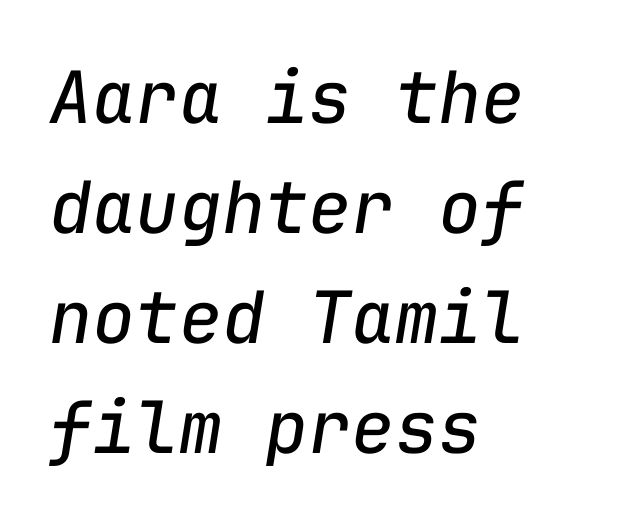
{"italic": "yes", "lean": "right", "slant_degrees": 9, "bold": "no", "weight": "regular", "width": "normal", "stroke_contrast": "low", "x_height": "medium", "monospaced": "yes", "underline": "no", "align": "left", "line_spacing": "normal", "line_spacing_ratio": 1.53, "letter_spacing": "normal", "letter_spacing_em": 0.0, "glyph_px": 72}
